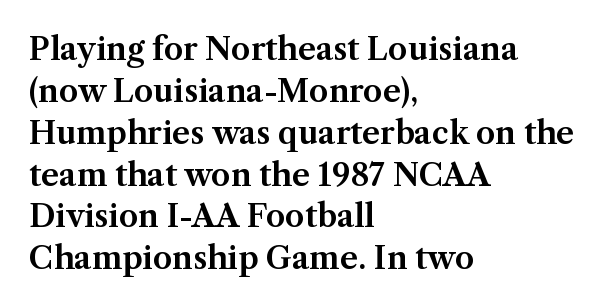
The image shows 31 px serif type, upright; set left-aligned, normal line spacing (1.35x), normal letter spacing, not underlined; medium stroke contrast and a medium x-height.
